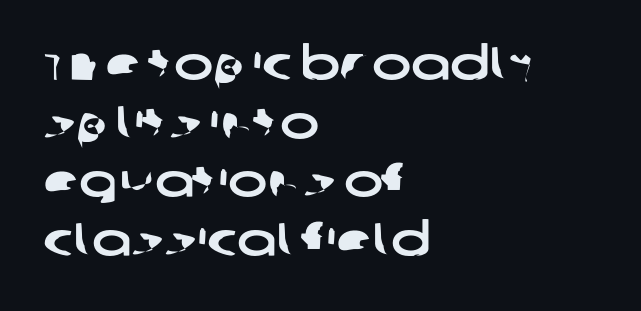
The rendering uses natural spacing where letterforms have individual widths. What kind of face is this? One without serifs — a sans. The lines in this sample share a left origin and differ only in where they stop. Baseline-to-baseline distance is the conventional proportion of letter height. Letter spacing: default. Unmarked baselines from the first word to the last.
